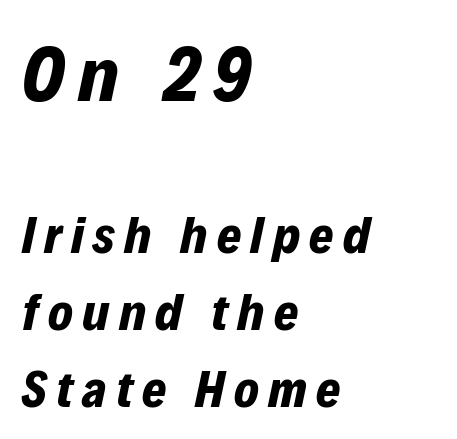
Q: Is the text bold? A: Yes.
Q: Is the text italic (slanted)? A: Yes, it leans right by about 12 degrees.
Q: Is the text underlined? A: No.
Q: How is the paragraph aligned? A: Left-aligned.
Q: Is the spacing between lines tight, normal or loose? A: Normal.
Q: Which block of text is set in a larger size, the first (top) or the second (bottom)? A: The first (top) one.
Q: Width (condensed, normal, or wide)? A: Normal.
Q: Stroke contrast? A: Low.
Q: x-height? A: Medium.
Q: Monospaced? A: No.
